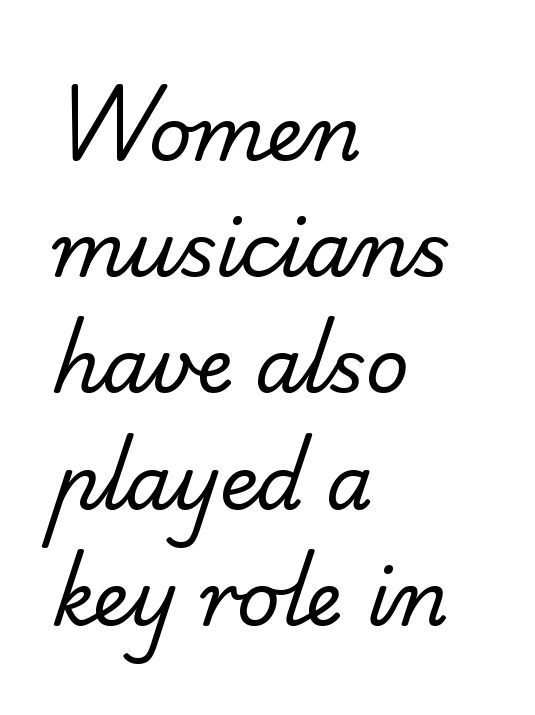
Successive baselines arrive at the customary interval. Is this a fixed-width face? No — the glyphs have proportional, varying widths. Bold? No — there's no thickening of the strokes. The gap between lines stays unmarked.
